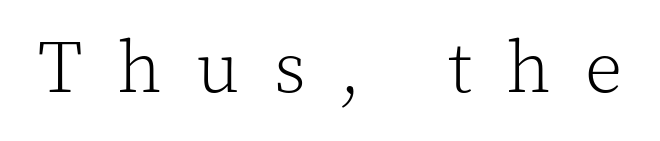
{"serif": "yes", "italic": "no", "bold": "no", "weight": "light", "width": "normal", "x_height": "medium", "monospaced": "no", "underline": "no", "letter_spacing": "wide", "letter_spacing_em": 0.46, "glyph_px": 74}
